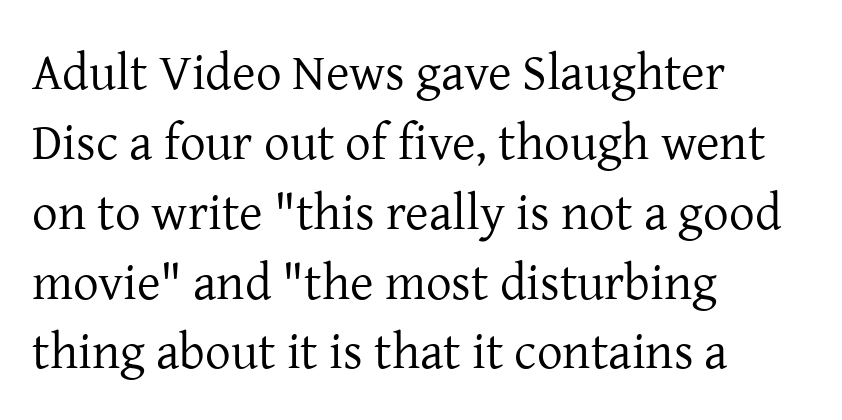
The image shows 51 px regular-weight serif type, upright; set left-aligned, normal line spacing (1.37x), normal letter spacing, not underlined; low stroke contrast and a medium x-height.
